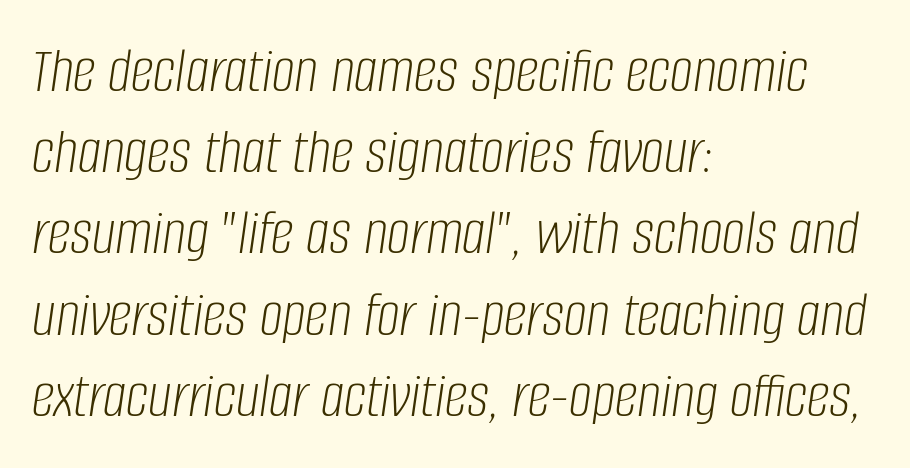
{"italic": "yes", "lean": "right", "slant_degrees": 8, "bold": "no", "weight": "light", "width": "condensed", "stroke_contrast": "low", "x_height": "large", "monospaced": "no", "underline": "no", "align": "left", "line_spacing": "normal", "line_spacing_ratio": 1.25, "letter_spacing": "normal", "letter_spacing_em": 0.0, "glyph_px": 65}
